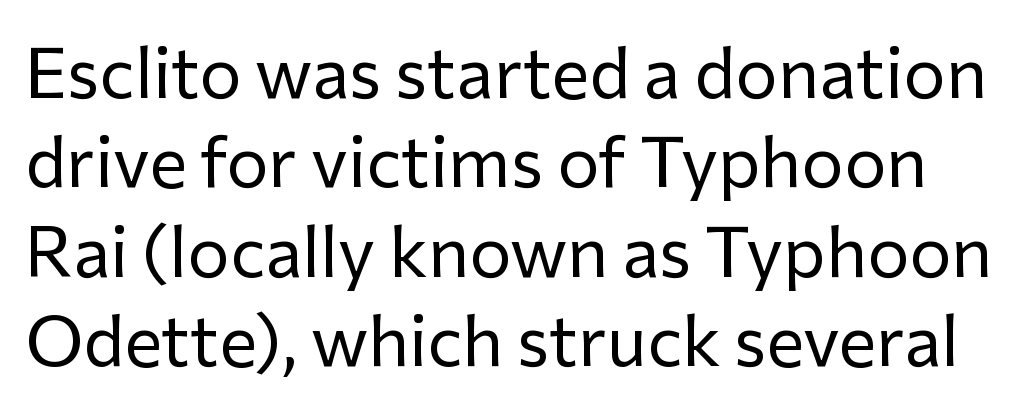
The image shows 71 px regular-weight sans-serif type, upright; set normal line spacing (1.26x), normal letter spacing, not underlined; low stroke contrast and a medium x-height.
